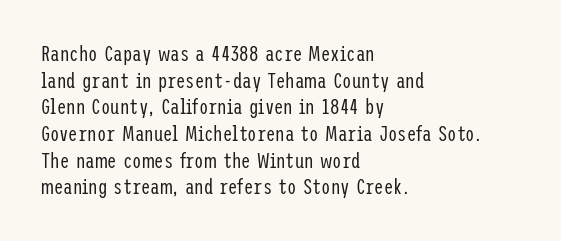
Summary of weight: not heavy and not bold. The vertical gap from one line to the next is medium. The type is set solid horizontally, with unmodified tracking. No italicization has been applied; the sample stays upright. The paragraph shown leans on its left margin. The gap between lines stays unmarked.
